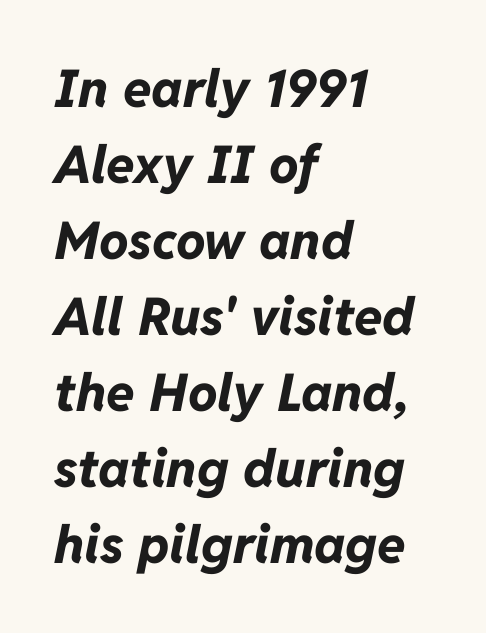
The letters advance in unequal steps, a hallmark of proportional type. In CSS terms this would be text-align: left. Words float on clear page, feet unadorned. This sample keeps an unexceptional amount of space between lines. Every character sits at an angle, as italics do. There is no visible air inserted between adjacent glyphs.
